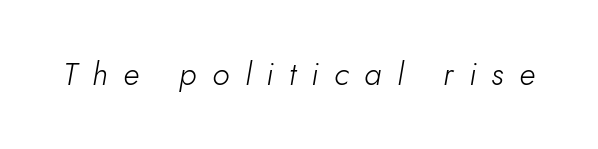
Q: Is the text bold? A: No.
Q: Is the text italic (slanted)? A: Yes, it leans right by about 10 degrees.
Q: Is the text underlined? A: No.
Q: Is the spacing between letters normal or unusually wide? A: Unusually wide.
Q: Width (condensed, normal, or wide)? A: Normal.
Q: Stroke contrast? A: Low.
Q: x-height? A: Small.
Q: Monospaced? A: No.
